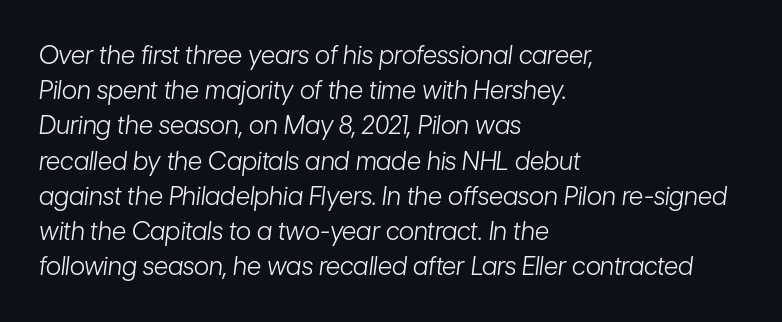
The image shows 25 px text type, italic (leaning right); set left-aligned, normal line spacing (1.41x), normal letter spacing, not underlined.
